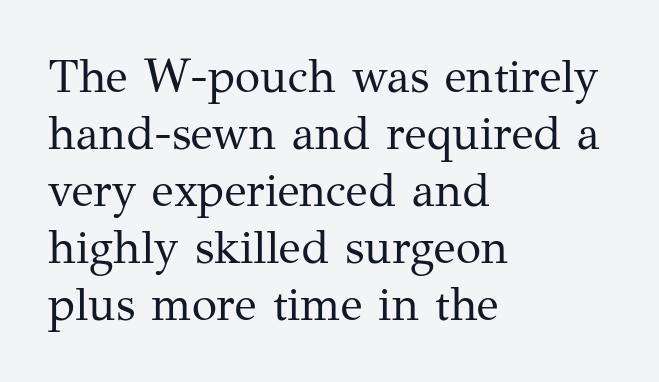
Q: Is the text bold? A: No.
Q: Is the text italic (slanted)? A: No, it is upright.
Q: Is the typeface a serif or a sans-serif typeface? A: Serif.
Q: Is the text underlined? A: No.
Q: How is the paragraph aligned? A: Left-aligned.
Q: Is the spacing between letters normal or unusually wide? A: Normal.
Q: Width (condensed, normal, or wide)? A: Normal.
Q: Stroke contrast? A: Medium.
Q: x-height? A: Medium.
Q: Monospaced? A: No.
